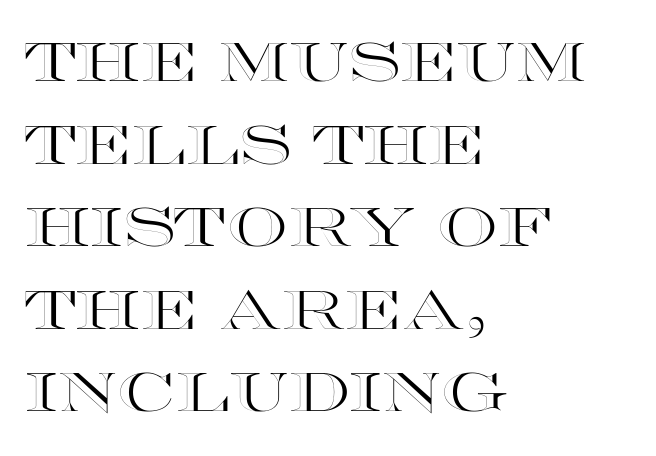
The image shows 54 px wide type, upright; set left-aligned, normal line spacing (1.53x), normal letter spacing, not underlined; a large x-height.
